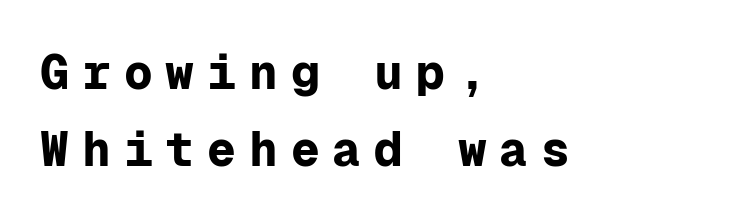
The image shows 48 px bold sans-serif type, upright, monospaced; set left-aligned, normal line spacing (1.61x), unusually wide letter spacing (+0.27 em), not underlined; low stroke contrast and a medium x-height.
